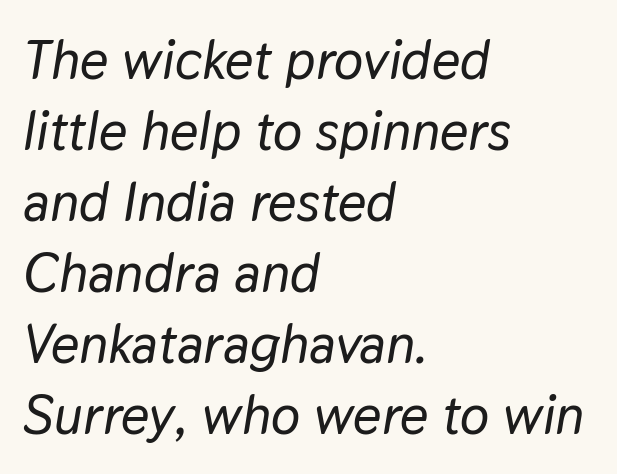
{"italic": "yes", "lean": "right", "slant_degrees": 9, "width": "normal", "stroke_contrast": "low", "x_height": "medium", "monospaced": "no", "underline": "no", "align": "left", "line_spacing": "normal", "line_spacing_ratio": 1.29, "letter_spacing": "normal", "letter_spacing_em": 0.0, "glyph_px": 55}
